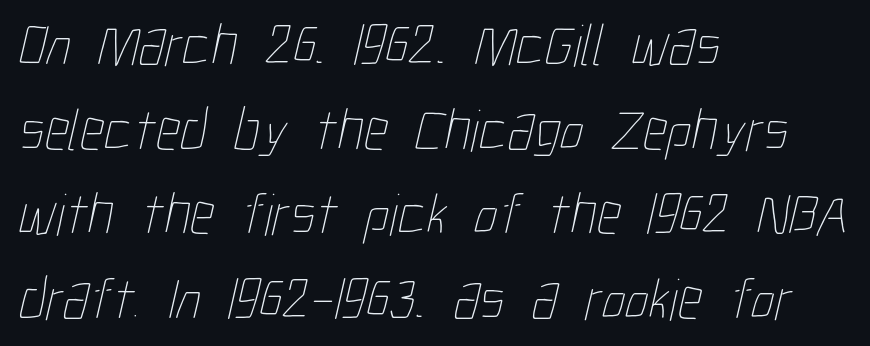
Students, note that the glyphs here touch the page at normal intervals. Weight: in the light-to-regular range. The lines are quadded left. What's the leading like? Ordinary, nothing unusual.
